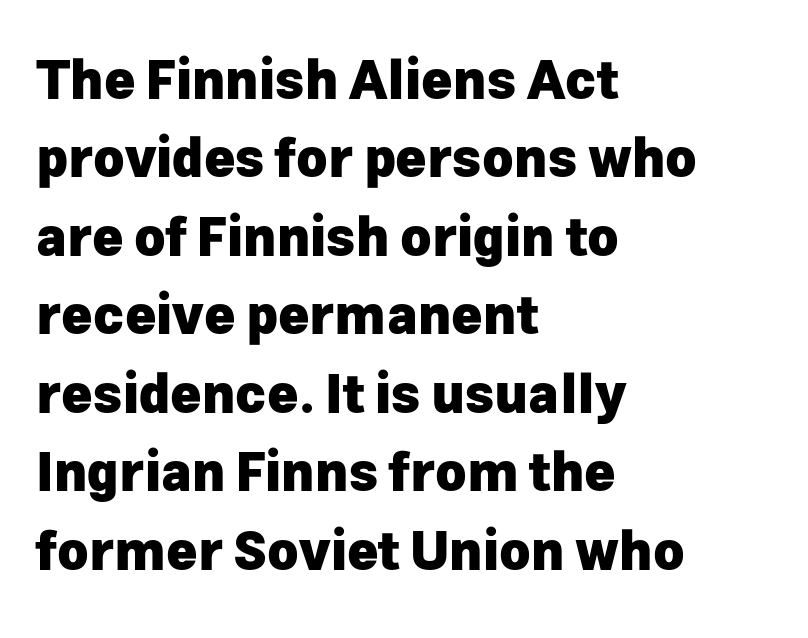
Q: Is the text bold? A: Yes.
Q: Is the text italic (slanted)? A: No, it is upright.
Q: Is the typeface a serif or a sans-serif typeface? A: Sans-serif.
Q: Is the text underlined? A: No.
Q: How is the paragraph aligned? A: Left-aligned.
Q: Is the spacing between letters normal or unusually wide? A: Normal.
Q: Is the spacing between lines tight, normal or loose? A: Normal.
Q: Width (condensed, normal, or wide)? A: Normal.
Q: Stroke contrast? A: Low.
Q: x-height? A: Medium.
Q: Monospaced? A: No.
